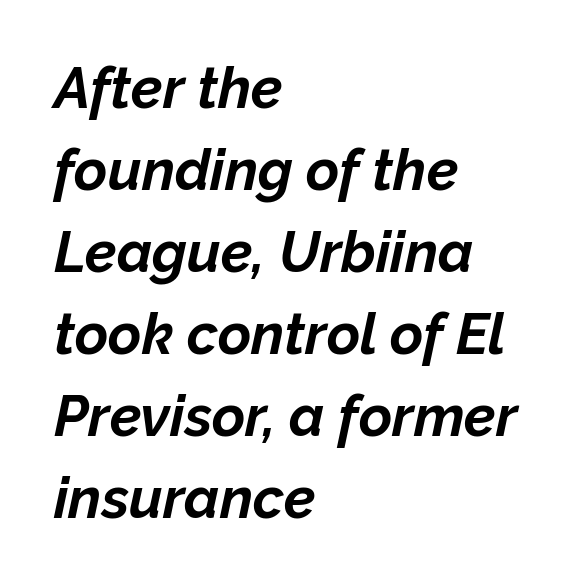
In terms of leading, this rendering sits right in the middle. Observe the ordinary spacing: letters are neighbours, not strangers. Characters are canted at an angle relative to the baseline's perpendicular. Descenders hang freely into open space.
